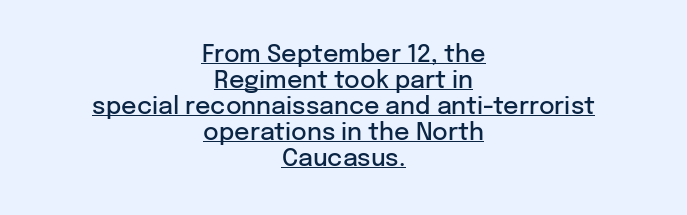
Upright lettering throughout. Every row of glyphs is offset so its center matches the block's center. Stroke thickness is moderately raised; the sample reads as semibold. These lines huddle together more closely than default settings would place them.
